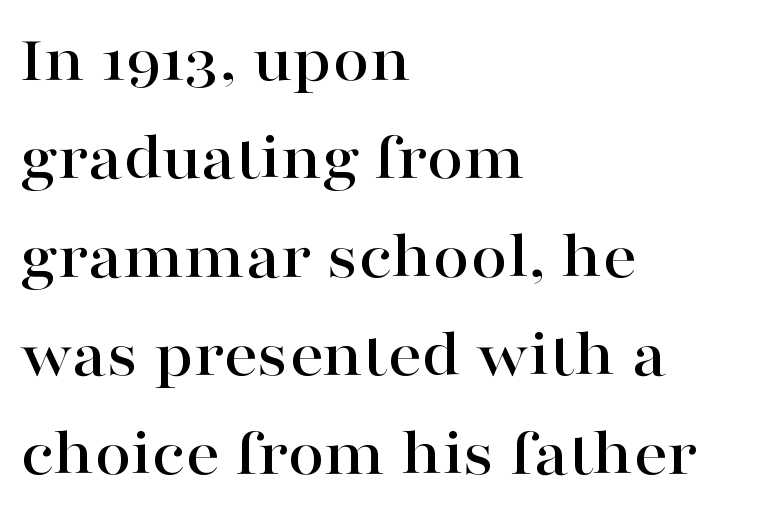
{"serif": "yes", "italic": "no", "width": "wide", "stroke_contrast": "high", "x_height": "medium", "monospaced": "no", "underline": "no", "align": "left", "line_spacing": "normal", "line_spacing_ratio": 1.47, "letter_spacing": "normal", "letter_spacing_em": 0.0, "glyph_px": 67}
